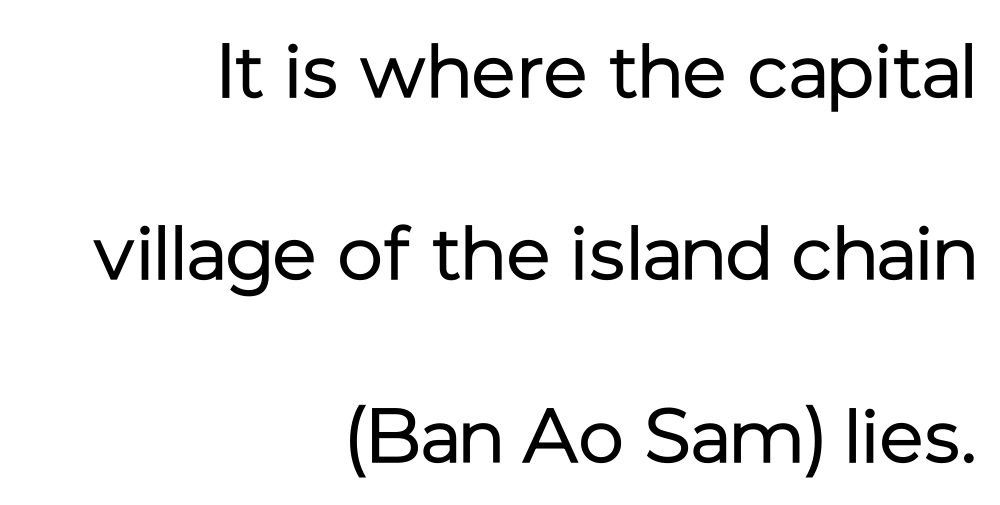
The image shows 76 px regular-weight sans-serif type, upright; set right-aligned, loose line spacing (2.4x), normal letter spacing, not underlined; low stroke contrast and a medium x-height.
